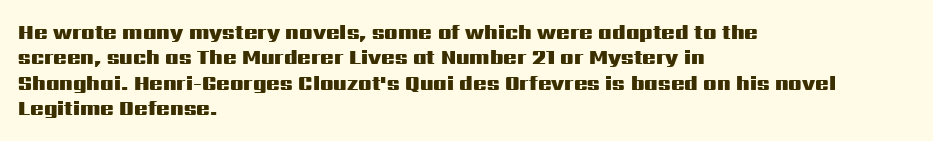
Q: Is the text bold? A: Yes.
Q: Is the text italic (slanted)? A: No, it is upright.
Q: Is the text underlined? A: No.
Q: How is the paragraph aligned? A: Left-aligned.
Q: Is the spacing between letters normal or unusually wide? A: Normal.
Q: Is the spacing between lines tight, normal or loose? A: Normal.
